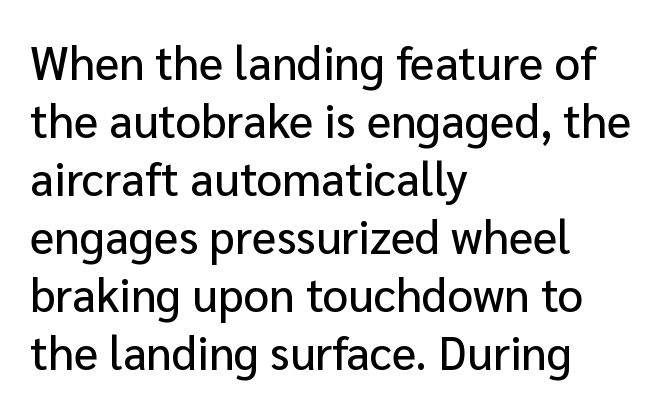
Q: Is the text italic (slanted)? A: No, it is upright.
Q: Is the typeface a serif or a sans-serif typeface? A: Sans-serif.
Q: Is the text underlined? A: No.
Q: How is the paragraph aligned? A: Left-aligned.
Q: Is the spacing between letters normal or unusually wide? A: Normal.
Q: Is the spacing between lines tight, normal or loose? A: Normal.
Q: Width (condensed, normal, or wide)? A: Normal.
Q: Stroke contrast? A: Low.
Q: x-height? A: Medium.
Q: Monospaced? A: No.
